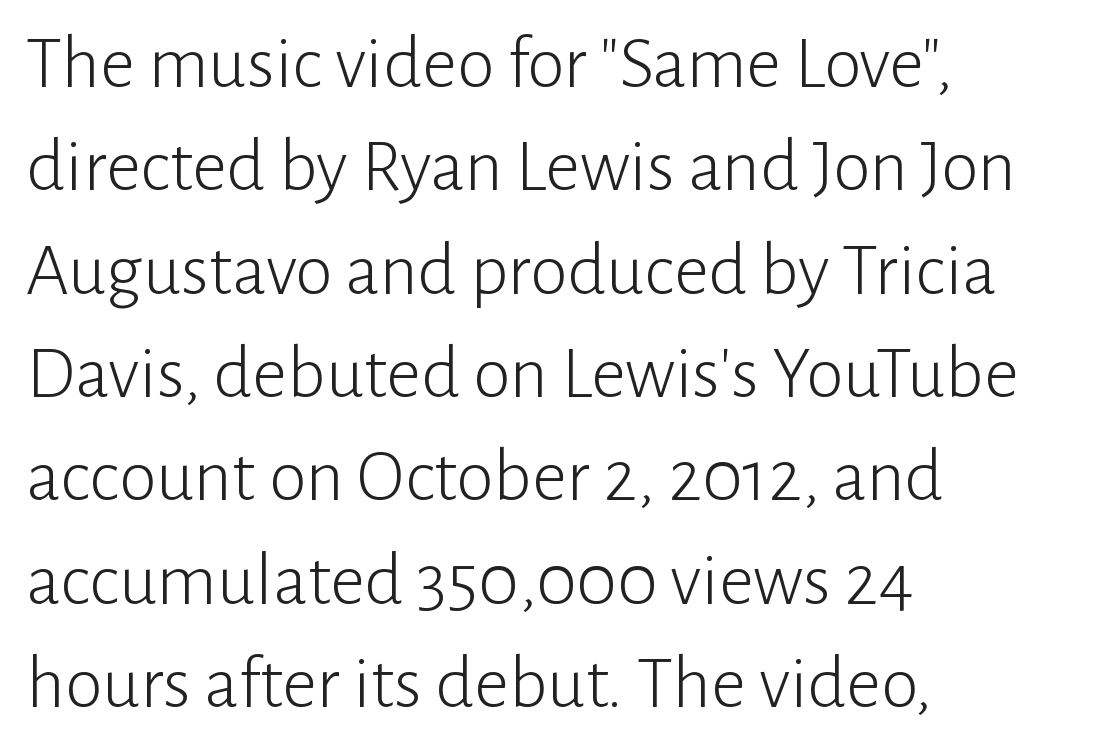
The image shows 76 px light sans-serif type, upright; set left-aligned, normal line spacing (1.36x), normal letter spacing, not underlined; low stroke contrast and a medium x-height.
